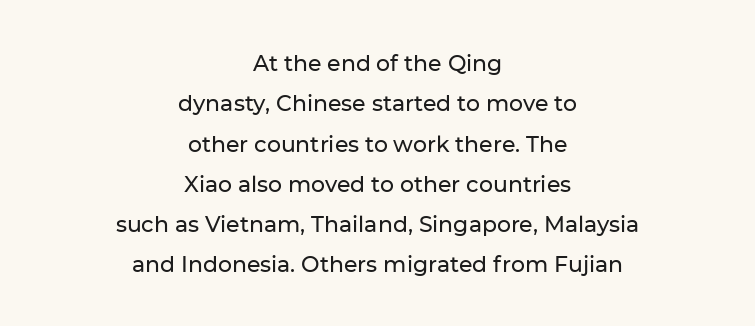
The rendering keeps characters at their native spacing. The specimen reads as upright at a glance. Each row of text sits above clean, open space. The passage is arranged like a title page — every line centered.
